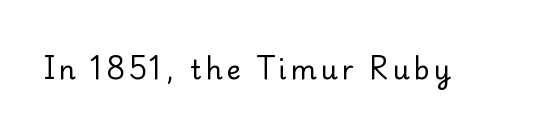
The image shows 27 px text type, upright; set not underlined.
